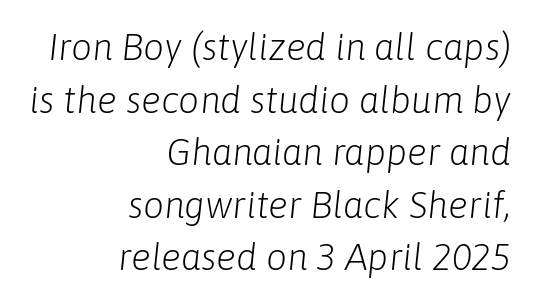
{"italic": "yes", "lean": "right", "slant_degrees": 6, "bold": "no", "weight": "light", "width": "normal", "stroke_contrast": "low", "x_height": "medium", "monospaced": "no", "underline": "no", "align": "right", "line_spacing": "normal", "line_spacing_ratio": 1.42, "letter_spacing": "normal", "letter_spacing_em": 0.0, "glyph_px": 37}
